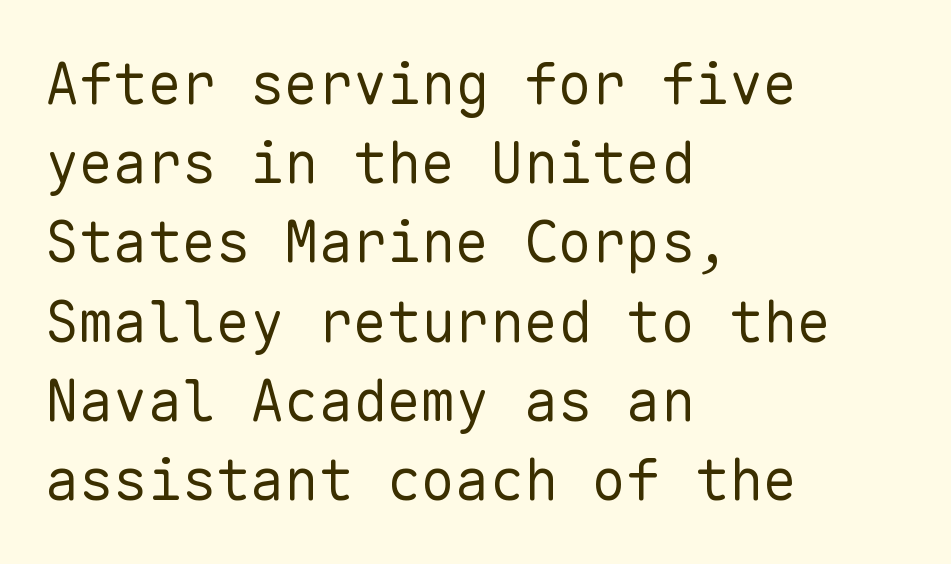
Q: Is the text bold? A: No.
Q: Is the text italic (slanted)? A: No, it is upright.
Q: Is the typeface a serif or a sans-serif typeface? A: Sans-serif.
Q: Is the text underlined? A: No.
Q: How is the paragraph aligned? A: Left-aligned.
Q: Is the spacing between letters normal or unusually wide? A: Normal.
Q: Is the spacing between lines tight, normal or loose? A: Normal.
Q: Width (condensed, normal, or wide)? A: Normal.
Q: Stroke contrast? A: Low.
Q: x-height? A: Medium.
Q: Monospaced? A: Yes.
